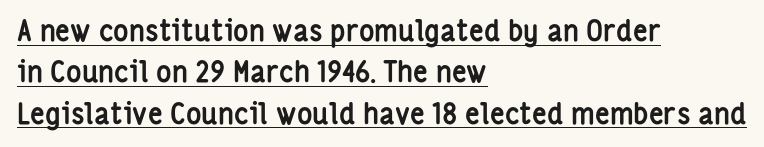
{"serif": "no", "italic": "no", "bold": "yes", "weight": "semibold", "width": "condensed", "stroke_contrast": "low", "x_height": "medium", "monospaced": "no", "underline": "yes", "align": "left", "line_spacing": "normal", "line_spacing_ratio": 1.43, "letter_spacing": "normal", "letter_spacing_em": 0.0, "glyph_px": 29}
